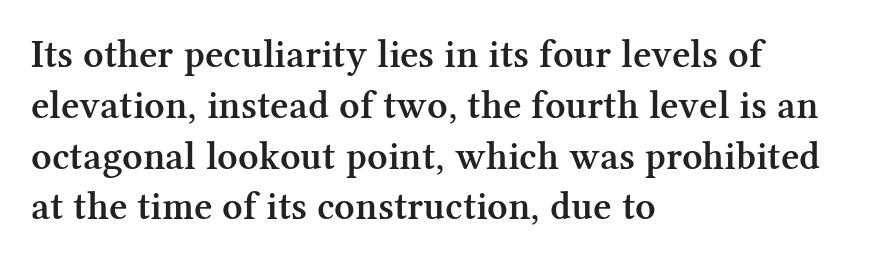
The image shows 40 px semibold serif type, upright; set left-aligned, normal line spacing (1.27x), normal letter spacing, not underlined; medium stroke contrast and a medium x-height.
